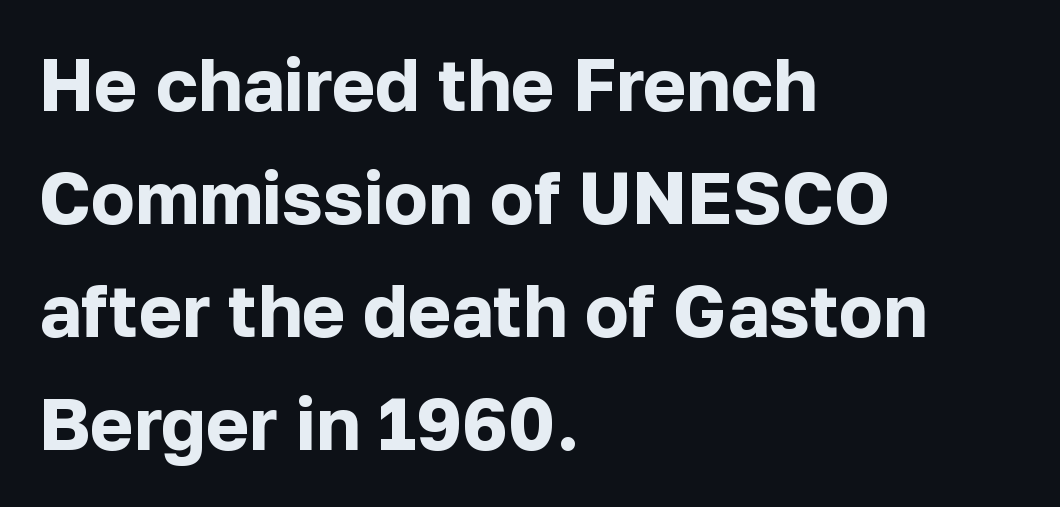
Q: Is the text bold? A: Yes.
Q: Is the text italic (slanted)? A: No, it is upright.
Q: Is the typeface a serif or a sans-serif typeface? A: Sans-serif.
Q: Is the text underlined? A: No.
Q: How is the paragraph aligned? A: Left-aligned.
Q: Is the spacing between letters normal or unusually wide? A: Normal.
Q: Is the spacing between lines tight, normal or loose? A: Normal.
Q: Width (condensed, normal, or wide)? A: Normal.
Q: Stroke contrast? A: Low.
Q: x-height? A: Medium.
Q: Monospaced? A: No.
